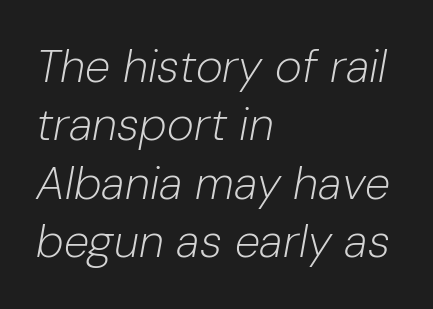
The designer left line spacing at the default. The lettering tilts uniformly, giving the passage an italic look. Is this a fixed-width face? No — the glyphs have proportional, varying widths. Short and long lines alike share a common starting point at left. Ink coverage per letter is moderate at most.
